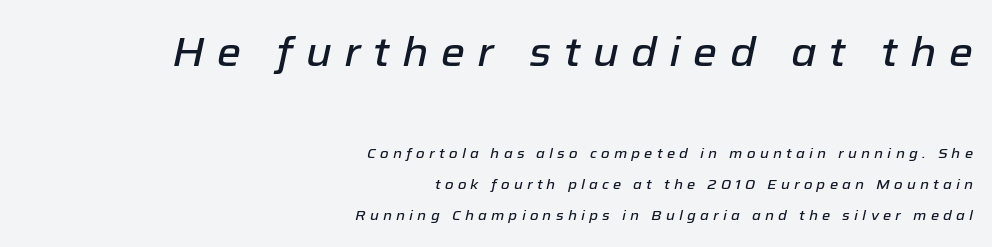
{"italic": "yes", "lean": "right", "slant_degrees": 12, "width": "normal", "stroke_contrast": "low", "x_height": "medium", "monospaced": "no", "underline": "no", "align": "right", "line_spacing": "loose", "line_spacing_ratio": 2.21, "letter_spacing": "wide", "letter_spacing_em": 0.3, "larger_block": "first", "size_ratio": 2.93, "glyph_px": 41}
